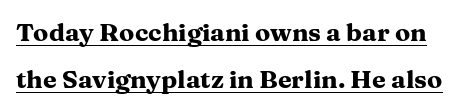
Q: Is the text bold? A: Yes.
Q: Is the text italic (slanted)? A: No, it is upright.
Q: Is the text underlined? A: Yes.
Q: Is the spacing between letters normal or unusually wide? A: Normal.
